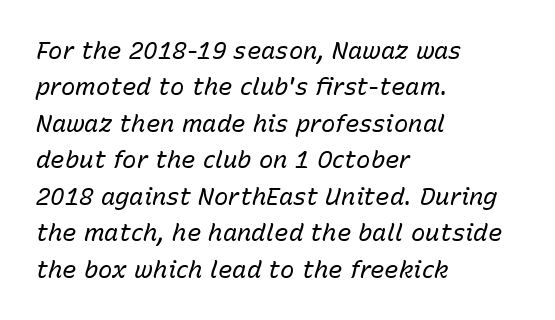
The image shows 24 px text type, italic (leaning right); set left-aligned, normal line spacing (1.52x), normal letter spacing, not underlined.
